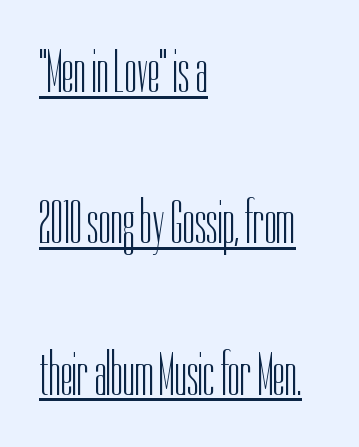
Q: Is the text bold? A: No.
Q: Is the text italic (slanted)? A: No, it is upright.
Q: Is the typeface a serif or a sans-serif typeface? A: Sans-serif.
Q: Is the text underlined? A: Yes.
Q: How is the paragraph aligned? A: Left-aligned.
Q: Is the spacing between letters normal or unusually wide? A: Normal.
Q: Is the spacing between lines tight, normal or loose? A: Loose.
Q: Width (condensed, normal, or wide)? A: Condensed.
Q: Stroke contrast? A: Low.
Q: x-height? A: Medium.
Q: Monospaced? A: No.
